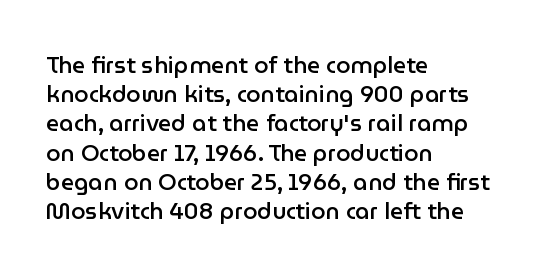
The image shows 23 px text type, upright; set left-aligned, normal line spacing (1.27x), normal letter spacing, not underlined.
